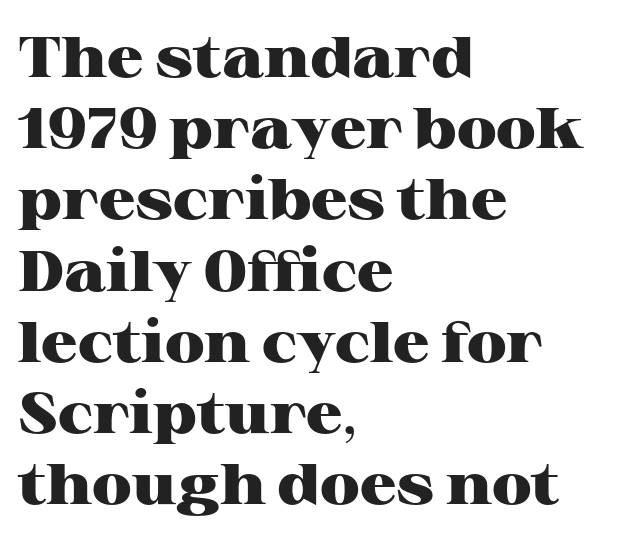
{"serif": "yes", "italic": "no", "bold": "yes", "weight": "heavy", "width": "wide", "stroke_contrast": "high", "x_height": "medium", "monospaced": "no", "underline": "no", "align": "left", "line_spacing": "normal", "line_spacing_ratio": 1.25, "letter_spacing": "normal", "letter_spacing_em": 0.0, "glyph_px": 57}
